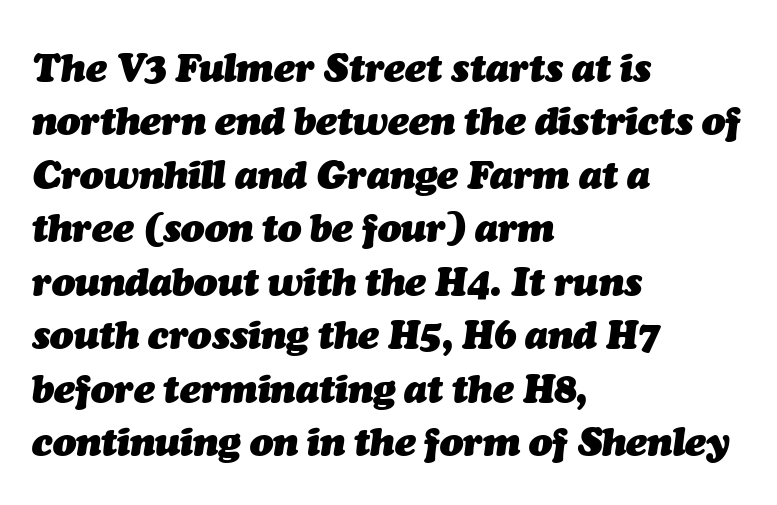
{"italic": "yes", "lean": "right", "slant_degrees": 7, "bold": "yes", "weight": "heavy", "width": "normal", "stroke_contrast": "medium", "x_height": "medium", "monospaced": "no", "underline": "no", "align": "left", "line_spacing": "normal", "line_spacing_ratio": 1.37, "letter_spacing": "normal", "letter_spacing_em": 0.0, "glyph_px": 39}
